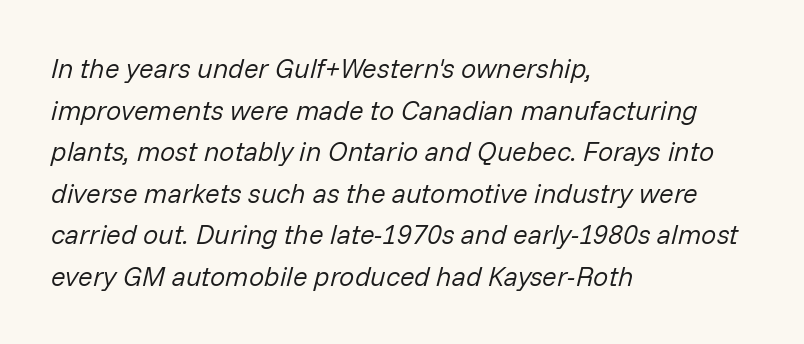
The image shows 27 px text type, italic (leaning right); set left-aligned, normal line spacing (1.54x), normal letter spacing, not underlined.
